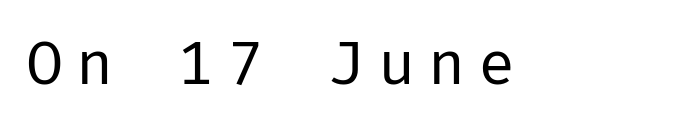
Q: Is the text bold? A: No.
Q: Is the text italic (slanted)? A: No, it is upright.
Q: Is the typeface a serif or a sans-serif typeface? A: Sans-serif.
Q: Is the text underlined? A: No.
Q: Is the spacing between letters normal or unusually wide? A: Unusually wide.
Q: Width (condensed, normal, or wide)? A: Normal.
Q: Stroke contrast? A: Low.
Q: x-height? A: Medium.
